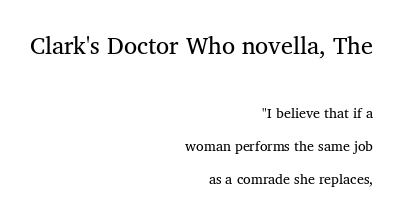
{"italic": "no", "underline": "no", "align": "right", "line_spacing": "loose", "line_spacing_ratio": 2.34, "letter_spacing": "normal", "letter_spacing_em": 0.0, "larger_block": "first", "size_ratio": 1.71, "glyph_px": 24}
